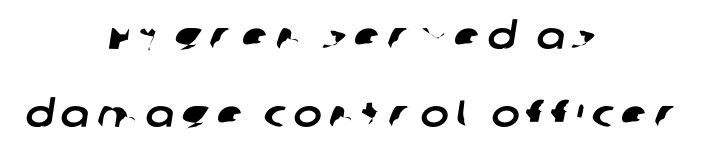
Q: Is the typeface a serif or a sans-serif typeface? A: Sans-serif.
Q: Is the text underlined? A: No.
Q: How is the paragraph aligned? A: Centered.
Q: Is the spacing between letters normal or unusually wide? A: Unusually wide.
Q: Is the spacing between lines tight, normal or loose? A: Loose.
Q: Width (condensed, normal, or wide)? A: Normal.
Q: Stroke contrast? A: Low.
Q: x-height? A: Large.
Q: Monospaced? A: No.
